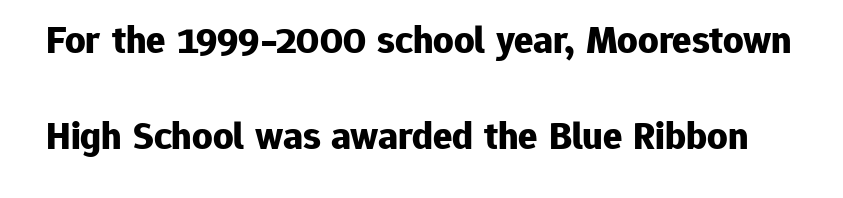
Q: Is the text bold? A: Yes.
Q: Is the text italic (slanted)? A: No, it is upright.
Q: Is the typeface a serif or a sans-serif typeface? A: Sans-serif.
Q: Is the text underlined? A: No.
Q: Is the spacing between letters normal or unusually wide? A: Normal.
Q: Is the spacing between lines tight, normal or loose? A: Loose.
Q: Width (condensed, normal, or wide)? A: Normal.
Q: Stroke contrast? A: Low.
Q: x-height? A: Medium.
Q: Monospaced? A: No.
